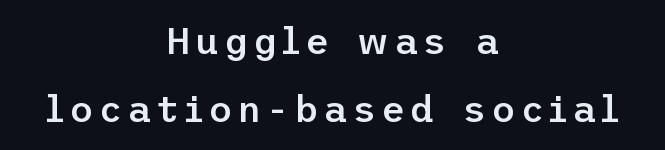
The image shows 37 px semibold sans-serif type, upright; set centered, line spacing 1.83x, not underlined; low stroke contrast and a medium x-height.
